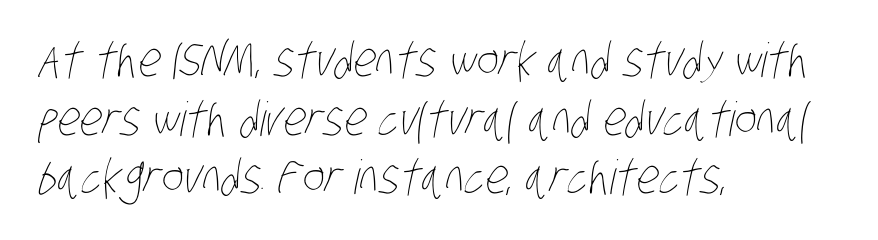
The image shows 47 px thin, condensed type; set left-aligned, normal line spacing (1.25x), normal letter spacing, not underlined; low stroke contrast and a large x-height.
